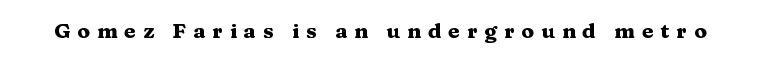
{"italic": "no", "bold": "yes", "underline": "no", "letter_spacing": "wide", "letter_spacing_em": 0.33, "glyph_px": 21}
